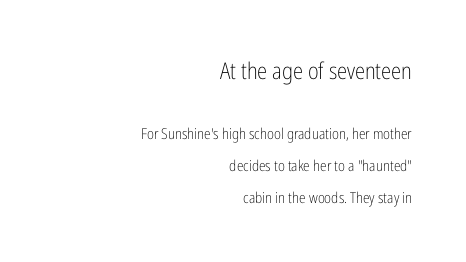
Q: Is the text bold? A: No.
Q: Is the text italic (slanted)? A: No, it is upright.
Q: Is the text underlined? A: No.
Q: How is the paragraph aligned? A: Right-aligned.
Q: Is the spacing between letters normal or unusually wide? A: Normal.
Q: Is the spacing between lines tight, normal or loose? A: Loose.
Q: Which block of text is set in a larger size, the first (top) or the second (bottom)? A: The first (top) one.
